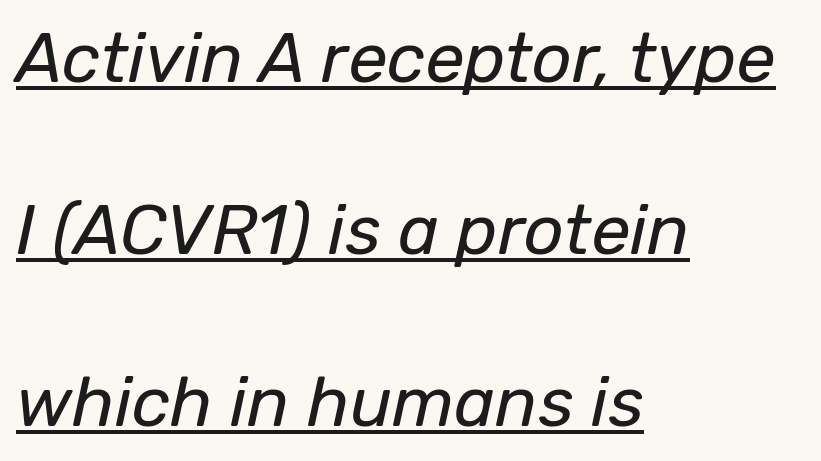
On a weight scale, this lands at 450 or below. This sample uses plain, unmodified letter spacing. Beneath each row of characters lies a ruled line. These lines stand farther apart than default settings would place them. Observe the lean: these are italic letterforms.
